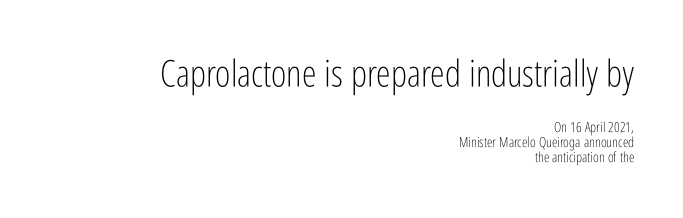
Letter spacing: default. Proportional: the letters do not fall into vertical columns. This sample is right-justified, so line beginnings fall wherever the words allow. Heaviness? Minimal to ordinary, like unemphasized prose. Notice how the stems are strictly vertical — no italics here. The characters display no serif detailing; their extremities are plain.
